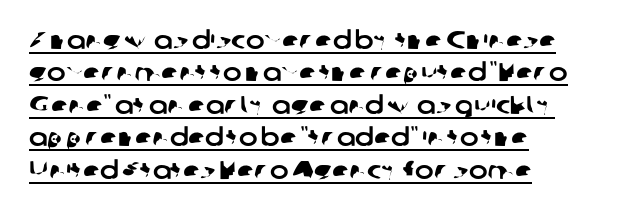
Q: Is the text underlined? A: Yes.
Q: How is the paragraph aligned? A: Left-aligned.
Q: Is the spacing between letters normal or unusually wide? A: Normal.
Q: Is the spacing between lines tight, normal or loose? A: Normal.
